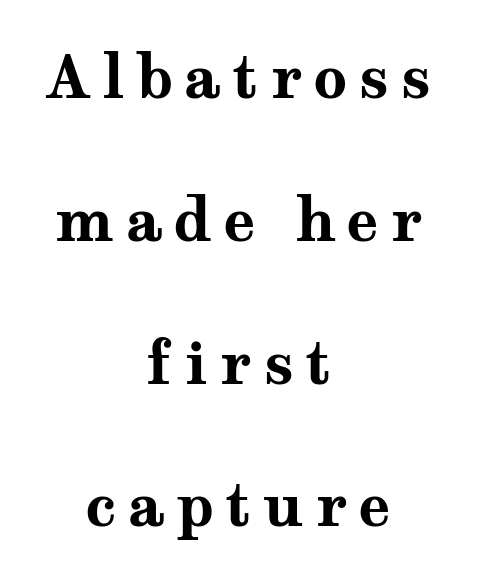
The font is running at its bold setting. These lines are centered, leaving both edges ragged. Type style note: has serifs. Posture: vertical. Descenders are the only things crossing below the line.
